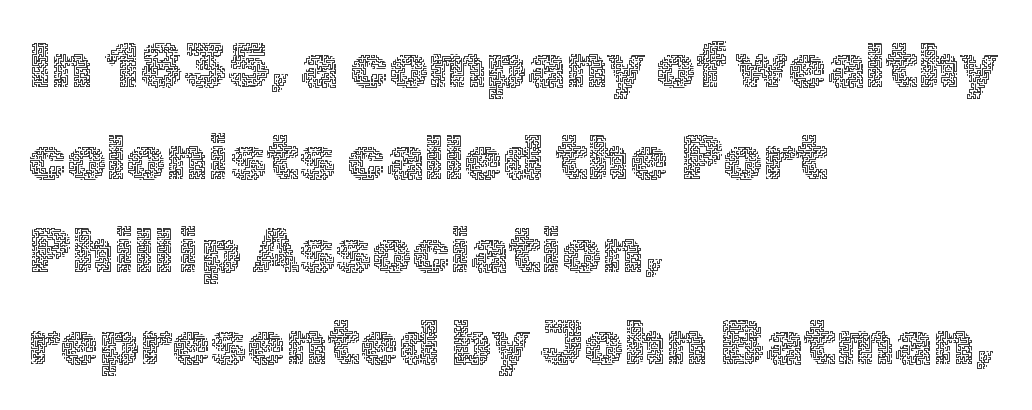
{"italic": "no", "bold": "no", "weight": "thin", "width": "normal", "x_height": "medium", "monospaced": "no", "underline": "no", "align": "left", "line_spacing": "normal", "line_spacing_ratio": 1.49, "letter_spacing": "normal", "letter_spacing_em": 0.0, "glyph_px": 62}
